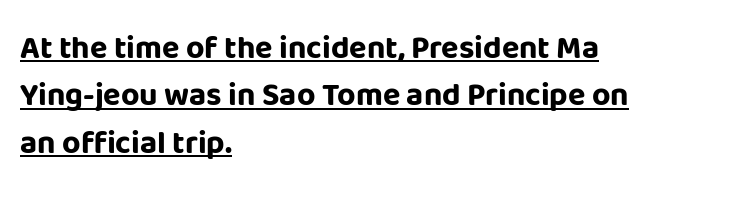
The image shows 32 px bold sans-serif type, upright; set left-aligned, normal line spacing (1.48x), normal letter spacing, underlined; low stroke contrast and a large x-height.
